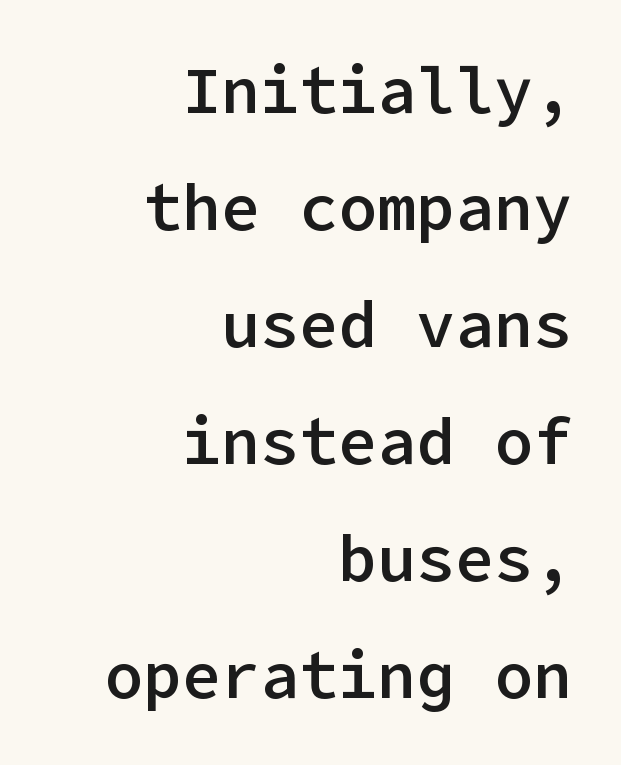
Q: Is the text bold? A: Semi-bold.
Q: Is the text italic (slanted)? A: No, it is upright.
Q: Is the typeface a serif or a sans-serif typeface? A: Sans-serif.
Q: Is the text underlined? A: No.
Q: How is the paragraph aligned? A: Right-aligned.
Q: Is the spacing between letters normal or unusually wide? A: Normal.
Q: Width (condensed, normal, or wide)? A: Normal.
Q: Stroke contrast? A: Low.
Q: x-height? A: Medium.
